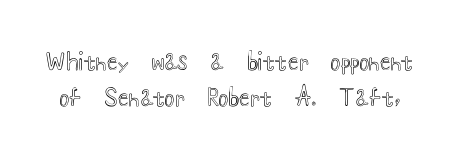
The image shows 23 px text type, upright; set normal line spacing (1.57x), normal letter spacing, not underlined.
